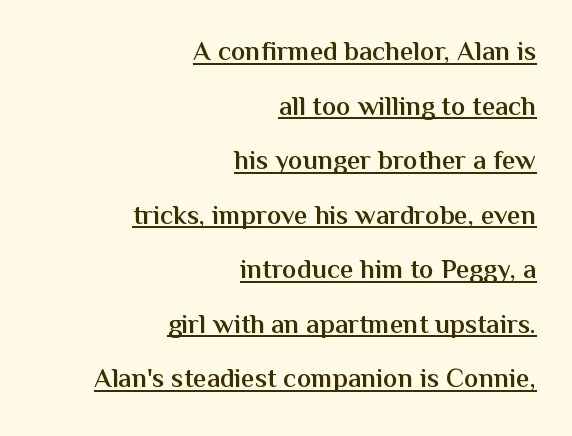
The image shows 27 px text type, upright; set right-aligned, loose line spacing (2.02x), normal letter spacing, underlined.
